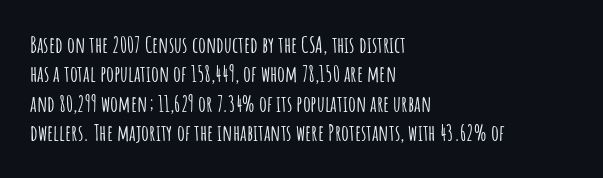
{"italic": "no", "underline": "no", "align": "left", "line_spacing": "normal", "line_spacing_ratio": 1.34, "letter_spacing": "normal", "letter_spacing_em": 0.0, "glyph_px": 22}
